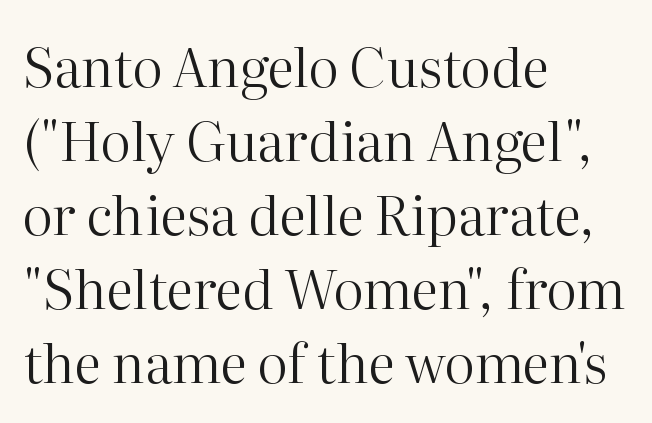
The image shows 54 px regular-weight serif type, upright; set left-aligned, normal line spacing (1.37x), normal letter spacing, not underlined; high stroke contrast and a medium x-height.
